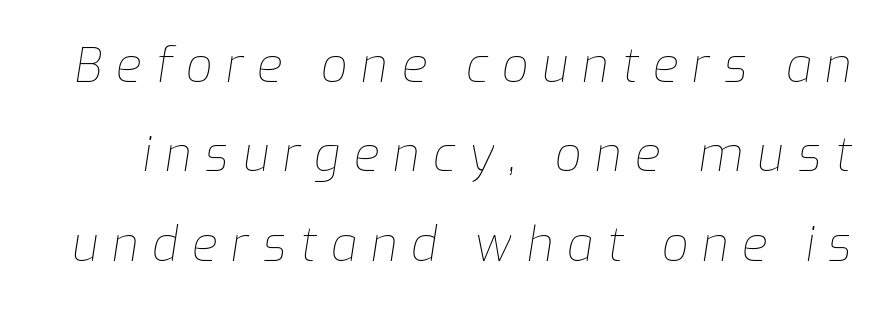
The glyphs are unaccompanied by any horizontal stroke below them. No extra ink here — the face is not bold. A typesetter would mark this as italic. Is this a fixed-width face? No — the glyphs have proportional, varying widths. Vertically, the passage feels expansive, rows floating well apart.
